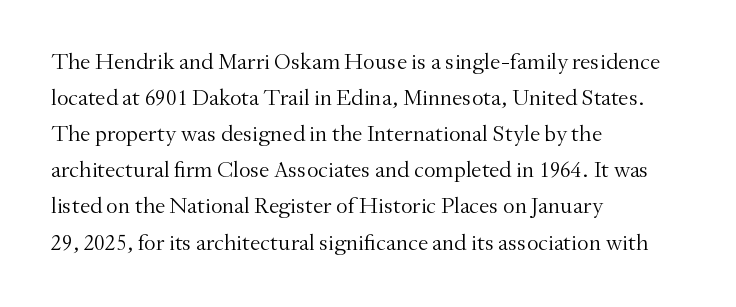
Nothing unusual about the tracking: characters are spaced as the font intends. The typesetter chose a ragged-right arrangement here. Vertical strokes here are truly vertical. In terms of leading, this rendering sits right in the middle.
